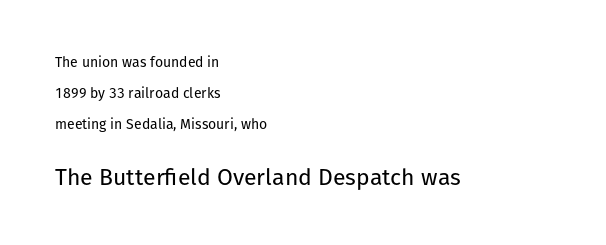
The image shows 23 px text type, upright; set left-aligned, loose line spacing (2.2x), normal letter spacing, not underlined; the second (bottom) block is 1.64x larger.
